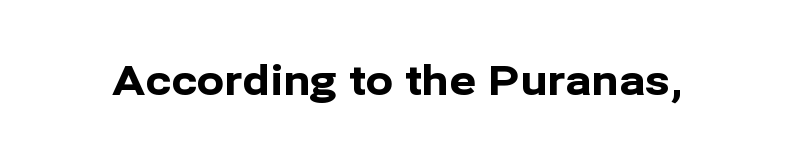
The lettering holds an erect, upright posture throughout. In terms of weight, the rendering is a true, heavy bold. Beneath every word, the page is bare. The type family on display is of the sans-serif kind. Does extra space separate the letters? No, they use regular spacing. Each letter keeps its own natural width here, so spacing adapts to shape.
